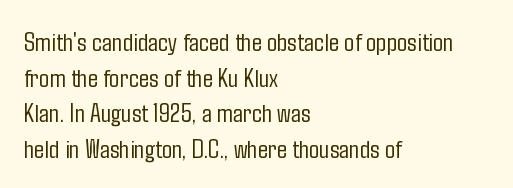
Q: Is the text bold? A: No.
Q: Is the text italic (slanted)? A: No, it is upright.
Q: Is the text underlined? A: No.
Q: How is the paragraph aligned? A: Left-aligned.
Q: Is the spacing between letters normal or unusually wide? A: Normal.
Q: Is the spacing between lines tight, normal or loose? A: Normal.
